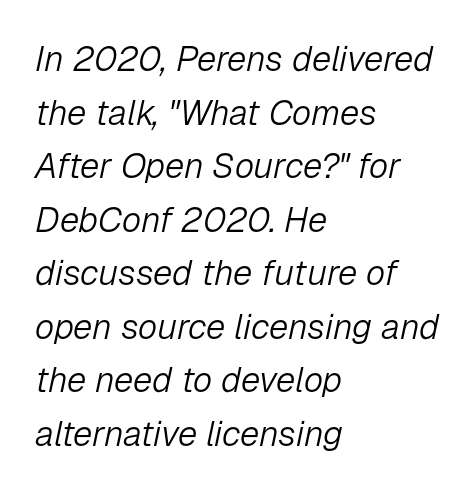
Slanted lettering throughout. Default kerning and tracking; the words read as compact shapes. The paragraph shown leans on its left margin. Honestly, the row spacing looks completely unremarkable. Weight: not bold — regular or lighter.
